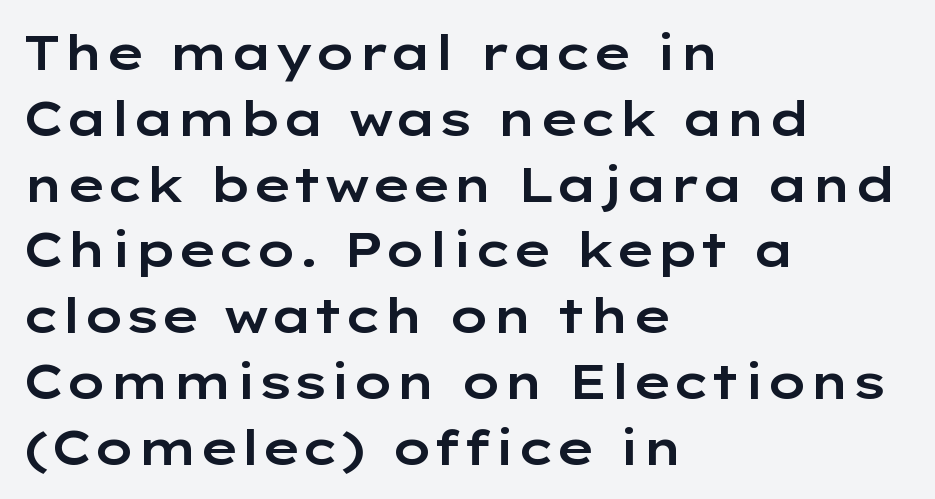
{"serif": "no", "italic": "no", "width": "wide", "stroke_contrast": "low", "x_height": "medium", "monospaced": "no", "underline": "no", "align": "left", "line_spacing": "normal", "line_spacing_ratio": 1.37, "letter_spacing": "normal", "letter_spacing_em": 0.0, "glyph_px": 48}
